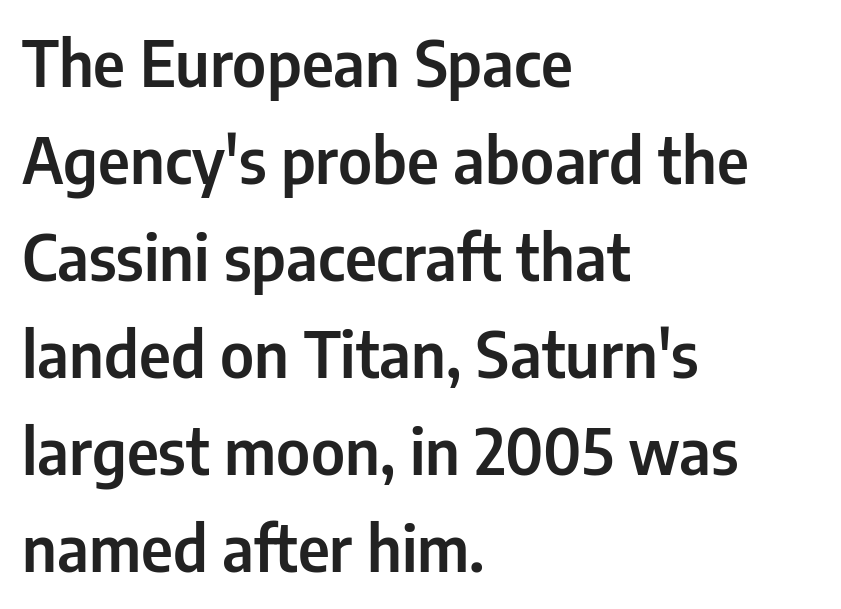
The image shows 63 px condensed sans-serif type, upright; set left-aligned, normal line spacing (1.54x), normal letter spacing, not underlined; low stroke contrast and a medium x-height.
